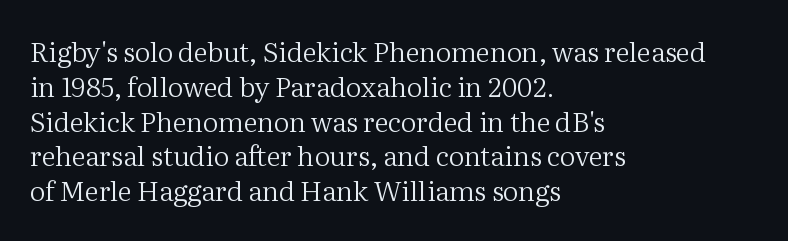
{"italic": "no", "bold": "no", "underline": "no", "align": "left", "line_spacing": "normal", "line_spacing_ratio": 1.29, "letter_spacing": "normal", "letter_spacing_em": 0.0, "glyph_px": 27}
